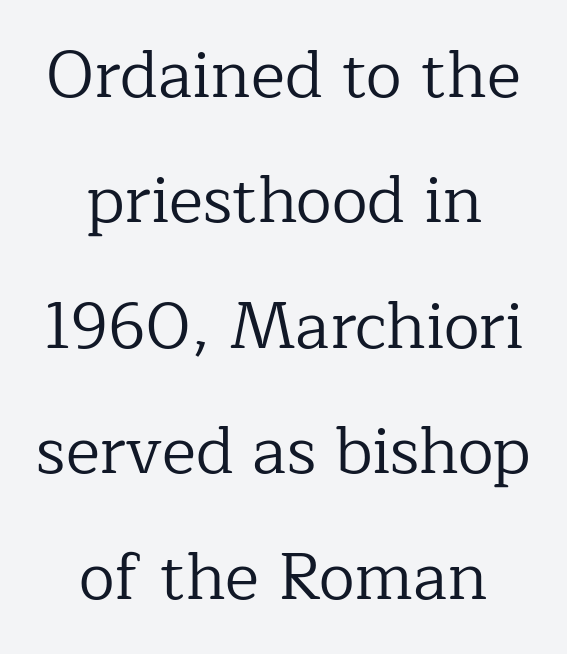
Is this a heavy cut? Hardly; it is regular or lighter. Leftover space on each line is divided equally before and after the words. If you drew a line through each stem, it would be perfectly vertical. The space beneath each line is pristine and unruled.
